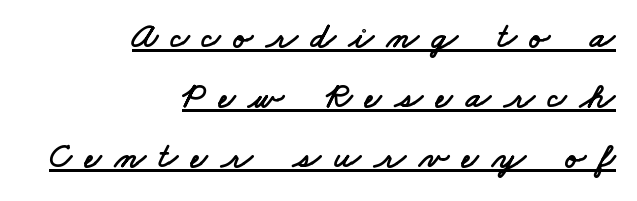
{"serif": "no", "width": "wide", "stroke_contrast": "low", "x_height": "small", "monospaced": "no", "underline": "yes", "align": "right", "line_spacing": "normal", "line_spacing_ratio": 1.66, "letter_spacing": "wide", "letter_spacing_em": 0.37, "glyph_px": 36}
